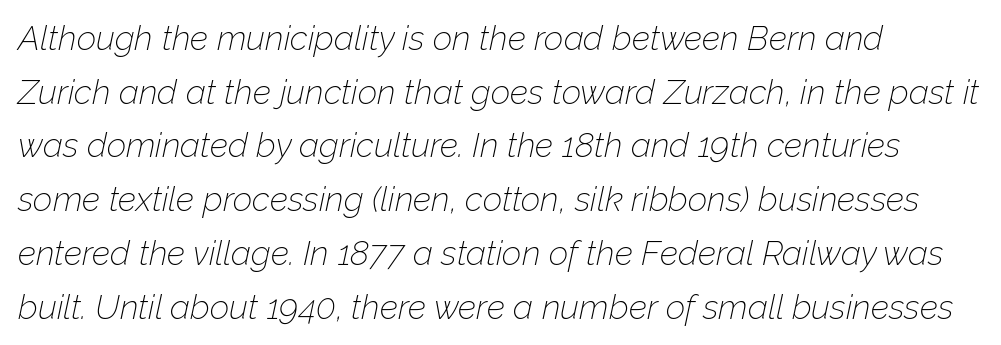
Q: Is the text bold? A: No.
Q: Is the text italic (slanted)? A: Yes, it leans right by about 12 degrees.
Q: Is the text underlined? A: No.
Q: How is the paragraph aligned? A: Left-aligned.
Q: Is the spacing between letters normal or unusually wide? A: Normal.
Q: Is the spacing between lines tight, normal or loose? A: Normal.
Q: Width (condensed, normal, or wide)? A: Normal.
Q: Stroke contrast? A: Low.
Q: x-height? A: Medium.
Q: Monospaced? A: No.
